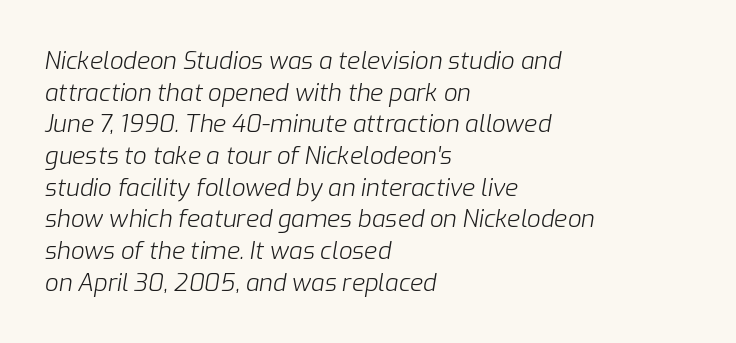
{"italic": "yes", "lean": "right", "slant_degrees": 9, "bold": "no", "underline": "no", "align": "left", "line_spacing": "normal", "line_spacing_ratio": 1.32, "letter_spacing": "normal", "letter_spacing_em": 0.0, "glyph_px": 24}
